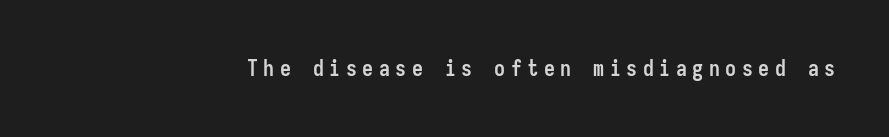
Posture: upright roman. Letter spacing: wide. Stroke thickness is high; the sample reads as a true bold. Lines of text with bare space underneath.
